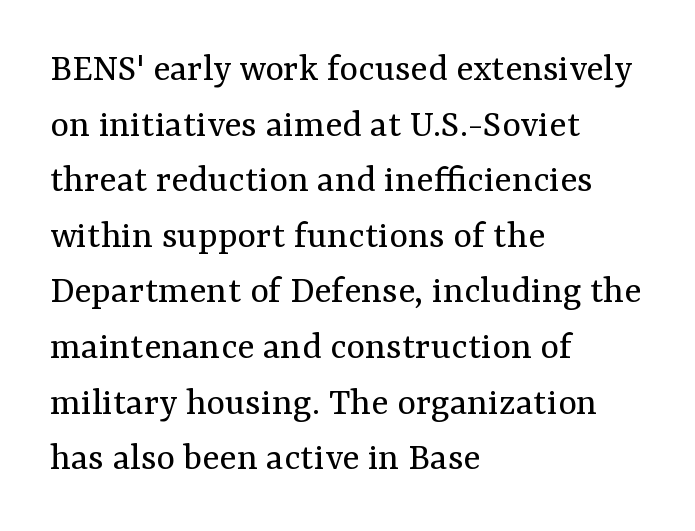
{"serif": "yes", "italic": "no", "bold": "no", "weight": "regular", "width": "normal", "stroke_contrast": "medium", "x_height": "medium", "monospaced": "no", "underline": "no", "align": "left", "line_spacing": "normal", "line_spacing_ratio": 1.39, "letter_spacing": "normal", "letter_spacing_em": 0.0, "glyph_px": 40}
